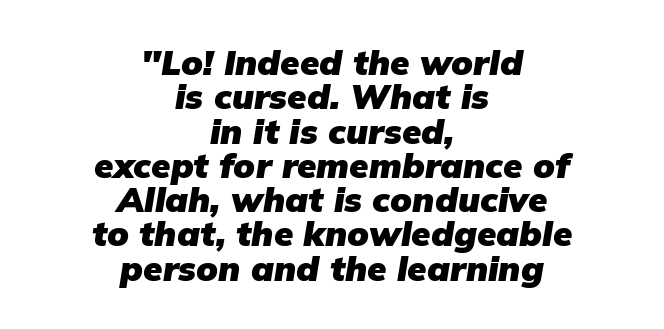
Weight: bold. The baseline area is clear. In terms of leading, this rendering errs on the cramped side. Quick note: italic.
